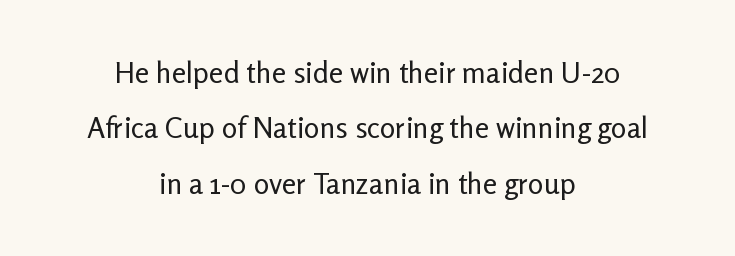
Spacing verdict: proportional, widths tailored to each character. The typeface has the unassuming heft of standard copy or less. Beneath every word, the page is bare. If you measured baseline to baseline, you'd find a long distance. The characters display no serif detailing; their extremities are plain. The type sits square on the baseline with zero lean.
